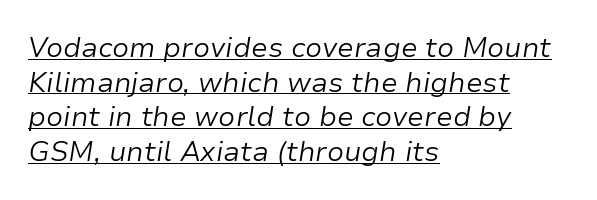
Q: Is the text bold? A: No.
Q: Is the text italic (slanted)? A: Yes, it leans right by about 9 degrees.
Q: Is the text underlined? A: Yes.
Q: How is the paragraph aligned? A: Left-aligned.
Q: Is the spacing between letters normal or unusually wide? A: Normal.
Q: Width (condensed, normal, or wide)? A: Normal.
Q: Stroke contrast? A: Low.
Q: x-height? A: Medium.
Q: Monospaced? A: No.
